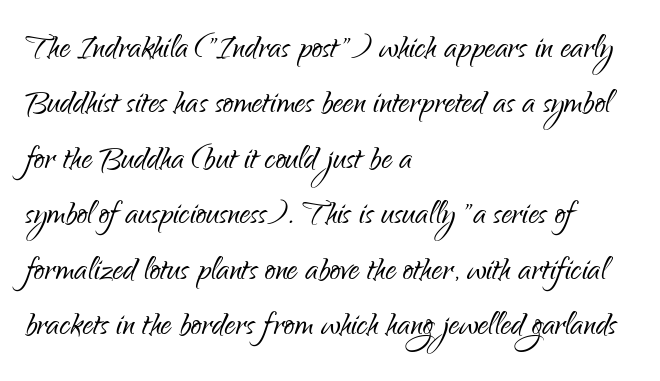
Bare-footed words on every line. Here the designer chose a conventional face with non-uniform glyph widths. The gaps between neighbouring characters are ordinary and unremarkable.
